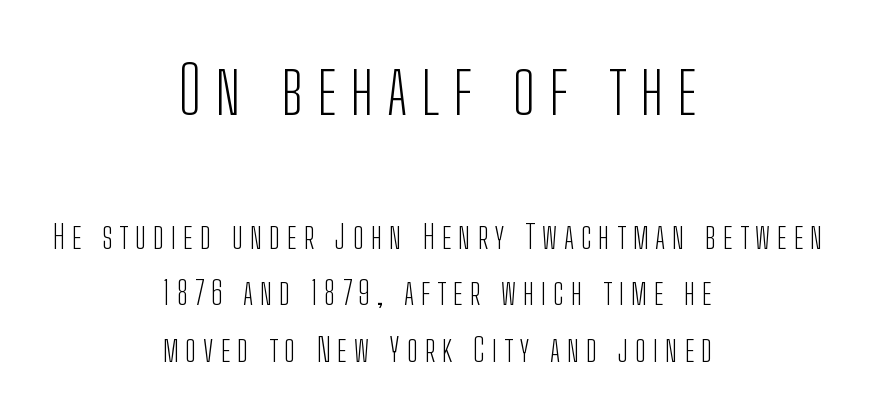
The image shows 66 px light, condensed sans-serif type, upright; set centered, line spacing 1.71x, unusually wide letter spacing (+0.21 em), not underlined; the first (top) block is 2.0x larger; low stroke contrast and a medium x-height.
